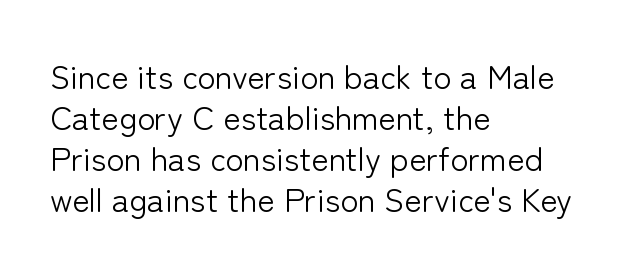
The image shows 33 px light sans-serif type, upright; set left-aligned, line spacing 1.24x, normal letter spacing, not underlined; low stroke contrast and a medium x-height.
